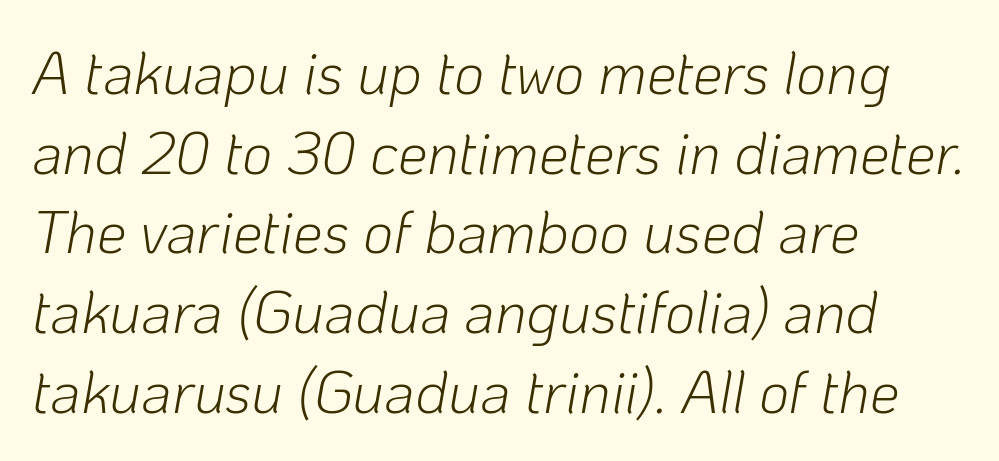
Q: Is the text bold? A: No.
Q: Is the text italic (slanted)? A: Yes, it leans right by about 10 degrees.
Q: Is the text underlined? A: No.
Q: How is the paragraph aligned? A: Left-aligned.
Q: Is the spacing between letters normal or unusually wide? A: Normal.
Q: Is the spacing between lines tight, normal or loose? A: Normal.
Q: Width (condensed, normal, or wide)? A: Normal.
Q: Stroke contrast? A: Low.
Q: x-height? A: Medium.
Q: Monospaced? A: No.
